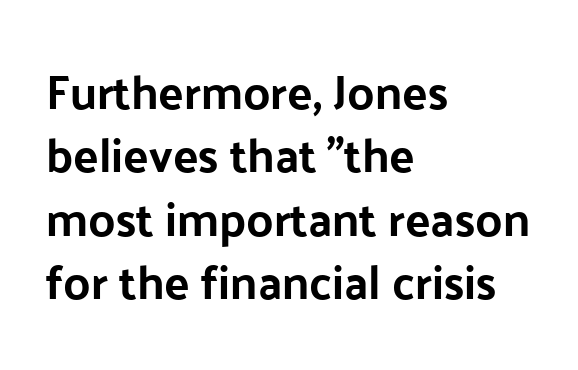
{"serif": "no", "italic": "no", "width": "normal", "stroke_contrast": "low", "x_height": "medium", "monospaced": "no", "underline": "no", "align": "left", "line_spacing": "normal", "line_spacing_ratio": 1.35, "letter_spacing": "normal", "letter_spacing_em": 0.0, "glyph_px": 47}
